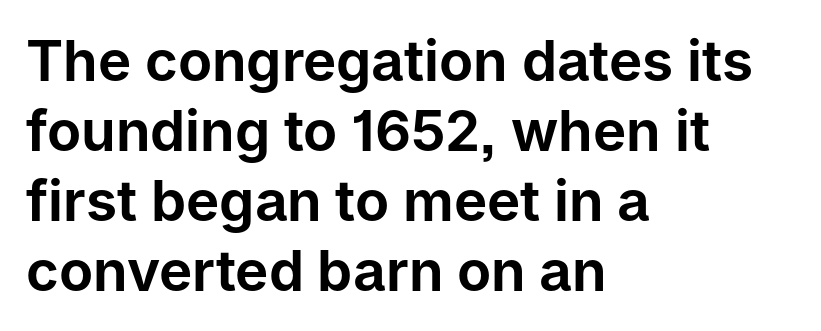
The image shows 56 px sans-serif type, upright; set left-aligned, normal line spacing (1.25x), normal letter spacing, not underlined; low stroke contrast and a medium x-height.
